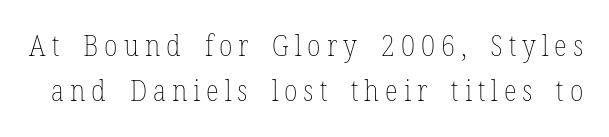
{"italic": "no", "bold": "no", "weight": "thin", "width": "condensed", "stroke_contrast": "low", "x_height": "medium", "monospaced": "no", "underline": "no", "line_spacing": "normal", "line_spacing_ratio": 1.49, "letter_spacing": "wide", "letter_spacing_em": 0.2, "glyph_px": 30}
